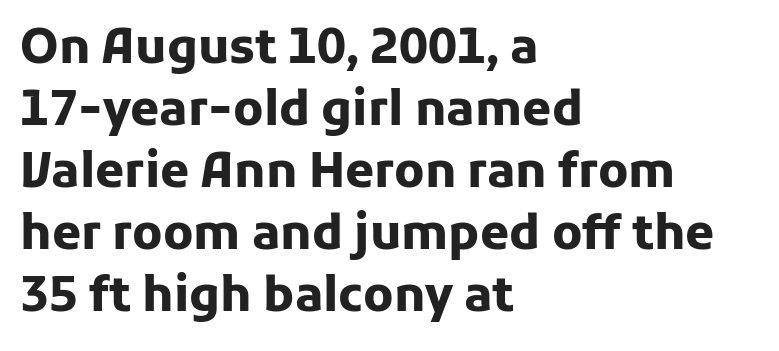
Q: Is the text bold? A: Yes.
Q: Is the text italic (slanted)? A: No, it is upright.
Q: Is the typeface a serif or a sans-serif typeface? A: Sans-serif.
Q: Is the text underlined? A: No.
Q: How is the paragraph aligned? A: Left-aligned.
Q: Is the spacing between letters normal or unusually wide? A: Normal.
Q: Is the spacing between lines tight, normal or loose? A: Normal.
Q: Width (condensed, normal, or wide)? A: Normal.
Q: Stroke contrast? A: Low.
Q: x-height? A: Medium.
Q: Monospaced? A: No.
